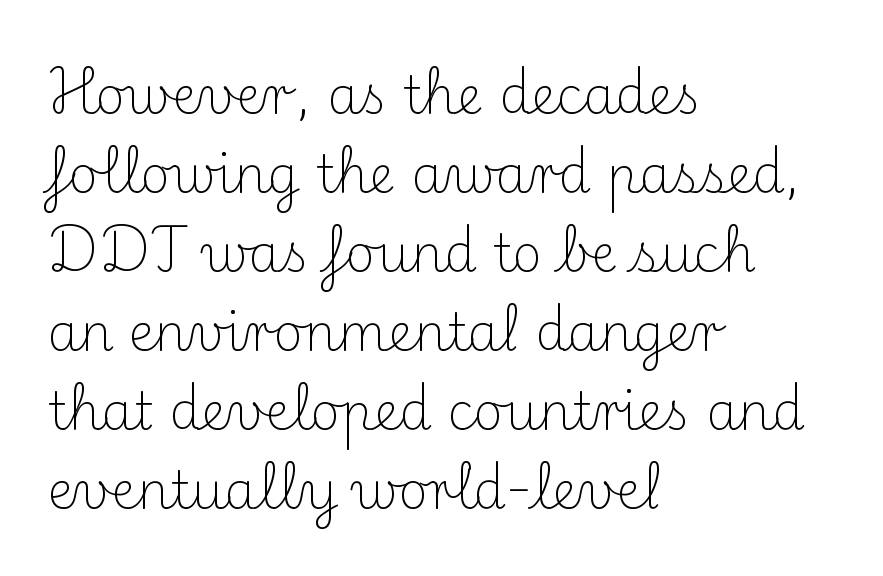
{"serif": "yes", "italic": "no", "bold": "no", "weight": "light", "width": "normal", "stroke_contrast": "medium", "x_height": "small", "monospaced": "no", "underline": "no", "align": "left", "line_spacing": "normal", "line_spacing_ratio": 1.55, "letter_spacing": "normal", "letter_spacing_em": 0.0, "glyph_px": 51}
